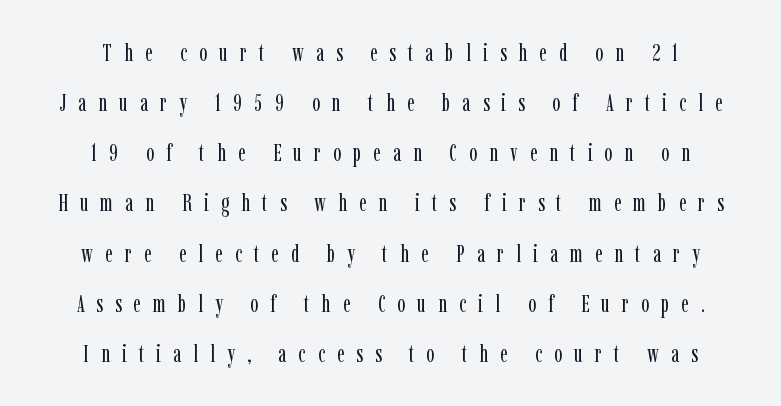
{"italic": "no", "bold": "no", "underline": "no", "line_spacing": "loose", "line_spacing_ratio": 2.09, "letter_spacing": "wide", "letter_spacing_em": 0.5, "glyph_px": 24}
